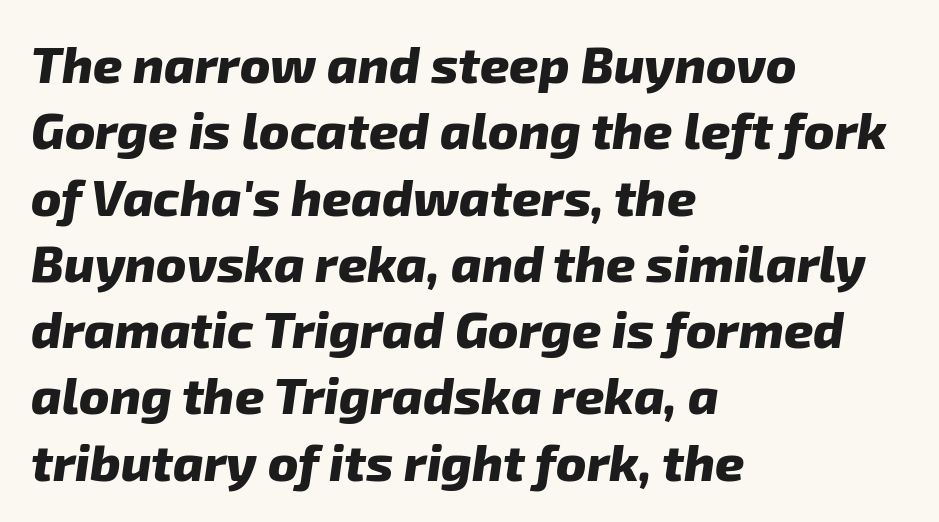
Q: Is the text bold? A: Yes.
Q: Is the typeface a serif or a sans-serif typeface? A: Sans-serif.
Q: Is the text underlined? A: No.
Q: How is the paragraph aligned? A: Left-aligned.
Q: Is the spacing between letters normal or unusually wide? A: Normal.
Q: Is the spacing between lines tight, normal or loose? A: Normal.
Q: Width (condensed, normal, or wide)? A: Normal.
Q: Stroke contrast? A: Low.
Q: x-height? A: Medium.
Q: Monospaced? A: No.
